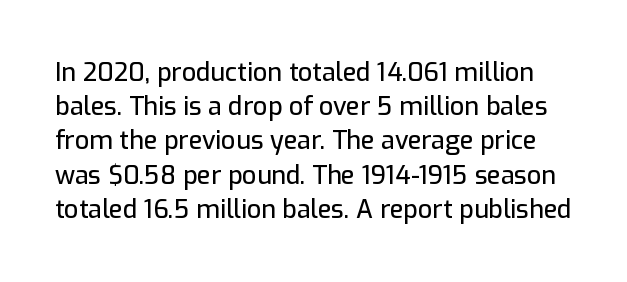
There is no visible air inserted between adjacent glyphs. Posture: upright roman. Bare-footed words on every line. Whoever set this chose a conventional vertical rhythm.
